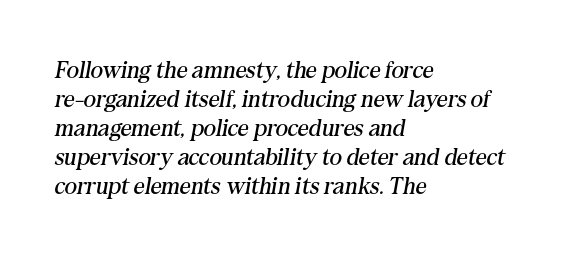
Q: Is the text bold? A: No.
Q: Is the text italic (slanted)? A: Yes, it leans right by about 10 degrees.
Q: Is the text underlined? A: No.
Q: How is the paragraph aligned? A: Left-aligned.
Q: Is the spacing between letters normal or unusually wide? A: Normal.
